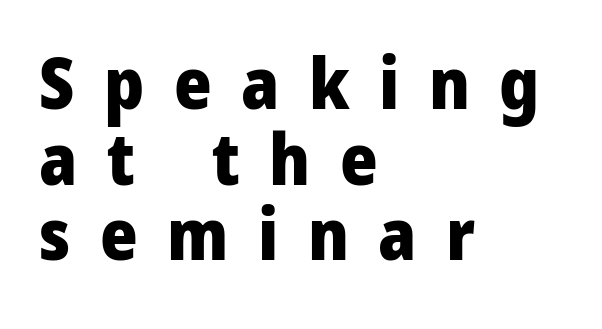
{"serif": "no", "italic": "no", "bold": "yes", "weight": "heavy", "width": "condensed", "stroke_contrast": "low", "x_height": "large", "monospaced": "no", "underline": "no", "align": "left", "line_spacing": "tight", "line_spacing_ratio": 1.05, "letter_spacing": "wide", "letter_spacing_em": 0.41, "glyph_px": 72}
